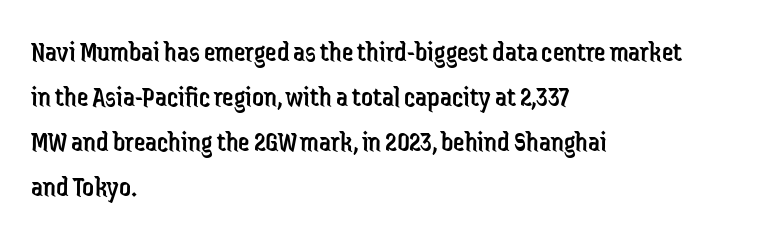
{"serif": "no", "italic": "no", "bold": "no", "weight": "regular", "width": "condensed", "stroke_contrast": "low", "x_height": "medium", "monospaced": "no", "underline": "no", "align": "left", "line_spacing": "normal", "line_spacing_ratio": 1.55, "letter_spacing": "normal", "letter_spacing_em": 0.0, "glyph_px": 29}
